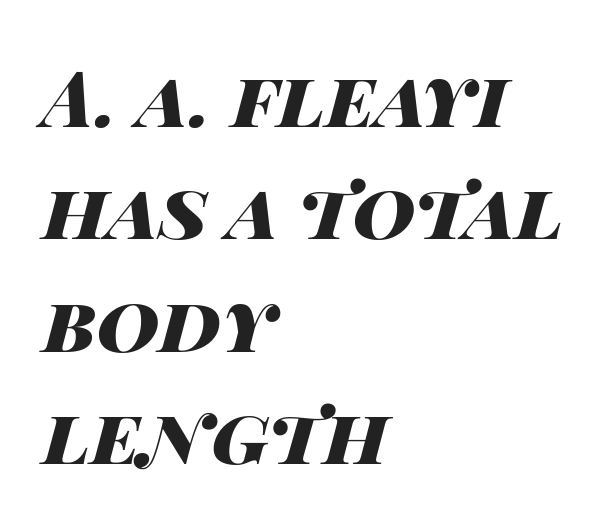
Think of a printed novel: that variable character pitch is what you see here. Stroke thickness is high; the sample reads as a true bold. Any mark beneath the type? The region is blank. Would a proofreader flag this as italicized? Yes. The leading is moderate, giving the passage an even texture.
